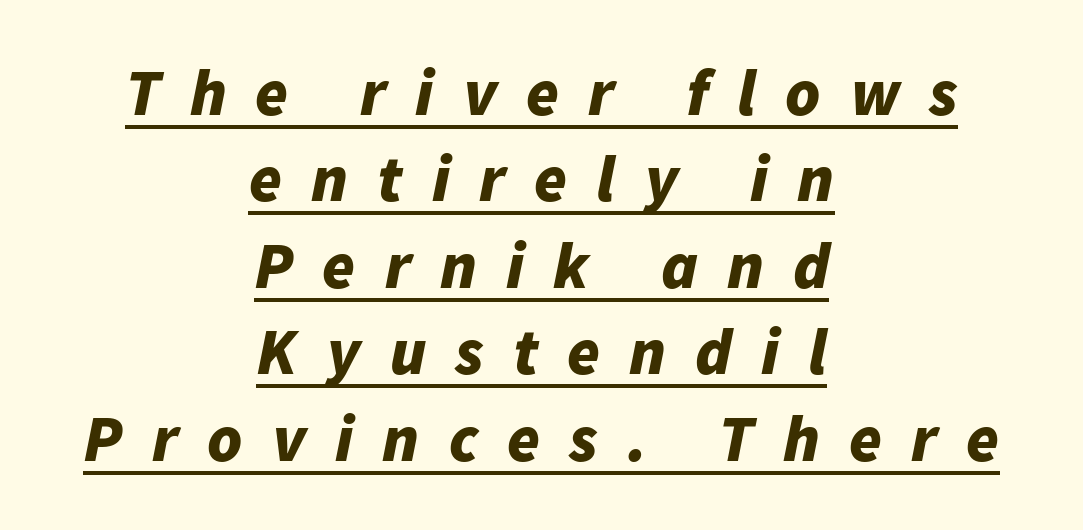
Looks like regular typesetting: each glyph gets only the width it needs. Italic: yes, the glyphs are oblique. Is the block centered? Yes — each line is placed symmetrically about the middle. Caption: bold face, heavy strokes.
